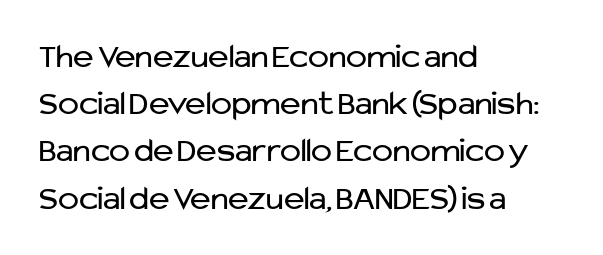
The image shows 35 px regular-weight sans-serif type, upright; set left-aligned, normal line spacing (1.35x), normal letter spacing, not underlined; low stroke contrast and a medium x-height.
